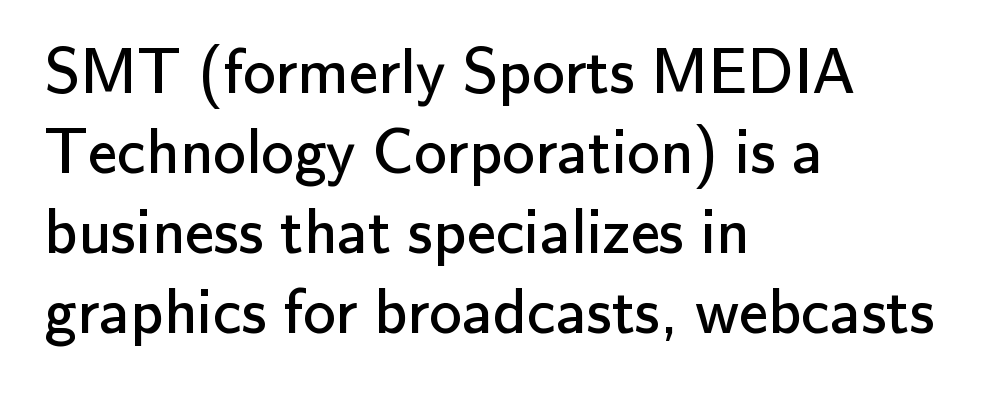
The image shows 65 px regular-weight sans-serif type, upright; set left-aligned, line spacing 1.23x, normal letter spacing, not underlined; low stroke contrast and a small x-height.
